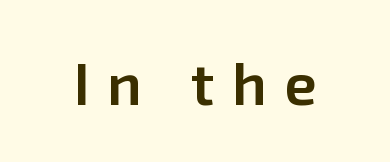
{"serif": "no", "italic": "no", "bold": "semi", "weight": "semibold", "width": "normal", "stroke_contrast": "low", "x_height": "medium", "monospaced": "no", "underline": "no", "letter_spacing": "wide", "letter_spacing_em": 0.3, "glyph_px": 59}
